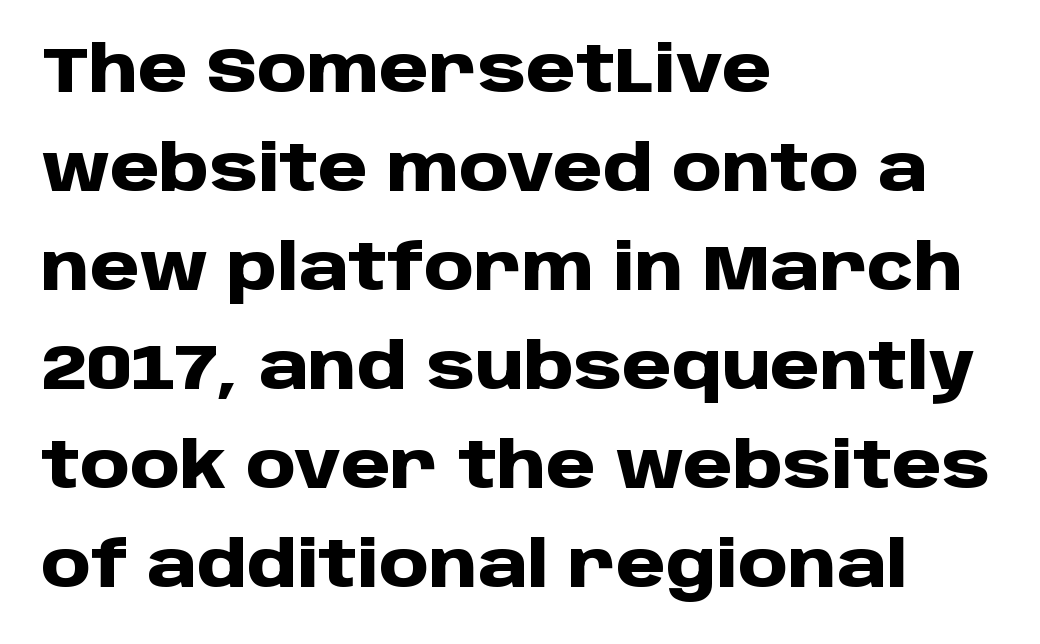
The image shows 63 px heavy sans-serif type, upright; set left-aligned, normal line spacing (1.57x), normal letter spacing, not underlined; low stroke contrast and a large x-height.
